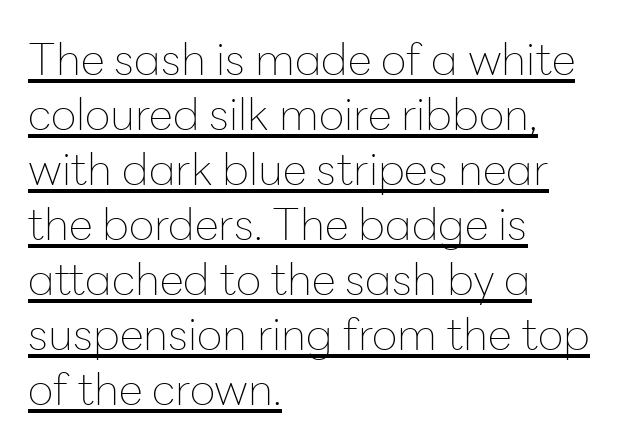
Teacher's note: observe the even left margin — that is flush-left alignment. Are there feet on the stems? There aren't — it's a sans. Regarding leading, the lines here are spaced in the standard way. No letter is thick-stroked: the sample isn't bold. Default kerning and tracking; the words read as compact shapes.
